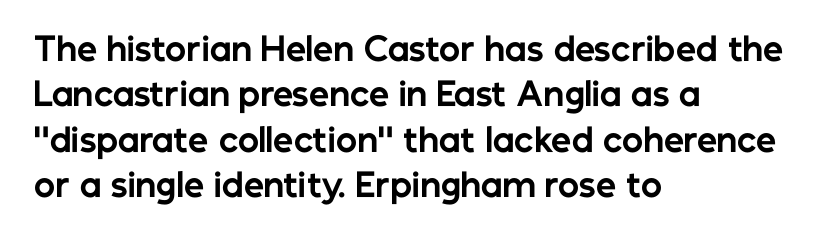
This sample uses a sans-serif face. Rows of type keep a routine distance in the vertical direction. Each letter keeps its own natural width here, so spacing adapts to shape. A bare baseline throughout the passage.
